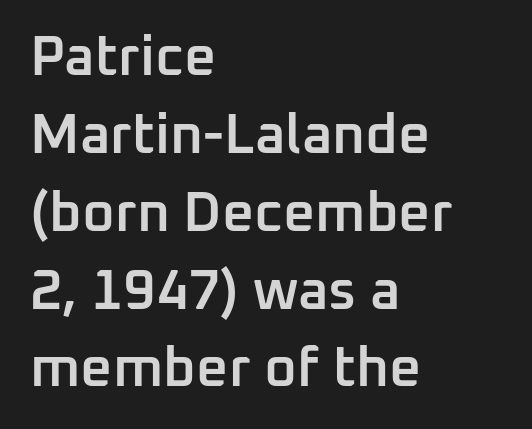
The type sits square on the baseline with zero lean. The typesetting leans somewhat heavy: a semibold. Here the designer chose a conventional face with non-uniform glyph widths. All the whitespace from short lines collects on the right.
